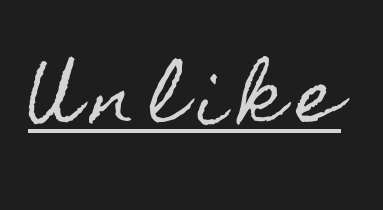
Q: Is the text italic (slanted)? A: Yes.
Q: Is the text underlined? A: Yes.
Q: Width (condensed, normal, or wide)? A: Condensed.
Q: x-height? A: Small.
Q: Monospaced? A: No.
